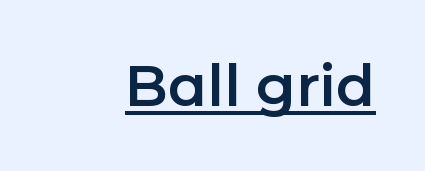
{"serif": "no", "italic": "no", "width": "normal", "stroke_contrast": "low", "x_height": "medium", "monospaced": "no", "underline": "yes", "letter_spacing": "normal", "letter_spacing_em": 0.0, "glyph_px": 57}
